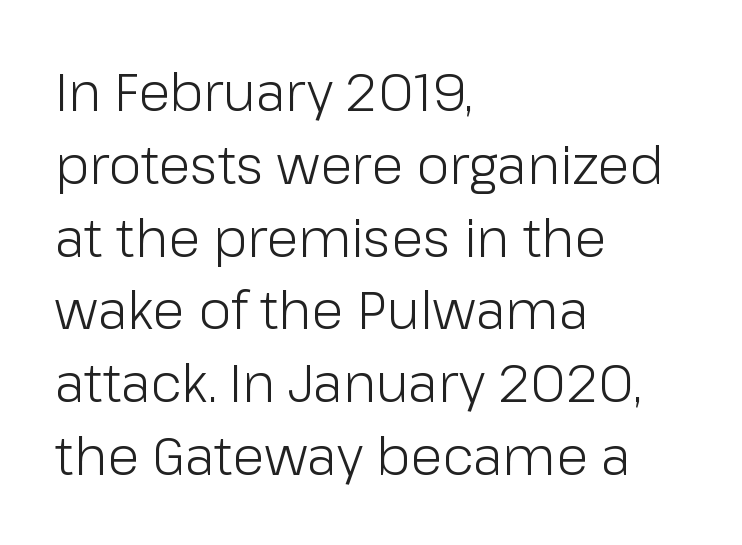
Q: Is the text bold? A: No.
Q: Is the text italic (slanted)? A: No, it is upright.
Q: Is the typeface a serif or a sans-serif typeface? A: Sans-serif.
Q: Is the text underlined? A: No.
Q: How is the paragraph aligned? A: Left-aligned.
Q: Is the spacing between letters normal or unusually wide? A: Normal.
Q: Is the spacing between lines tight, normal or loose? A: Normal.
Q: Width (condensed, normal, or wide)? A: Normal.
Q: Stroke contrast? A: Low.
Q: x-height? A: Medium.
Q: Monospaced? A: No.
